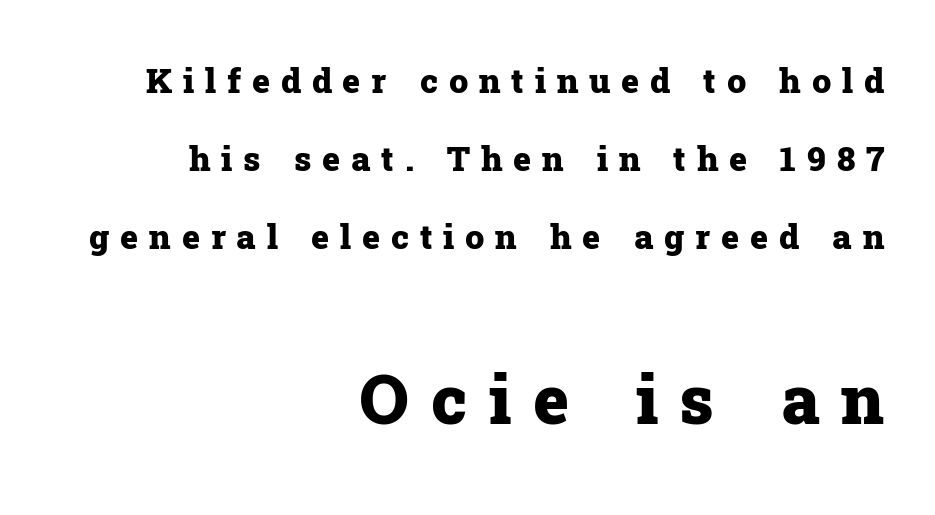
The image shows 68 px heavy serif type, upright; set right-aligned, loose line spacing (2.3x), unusually wide letter spacing (+0.32 em), not underlined; the second (bottom) block is 2.0x larger; low stroke contrast and a medium x-height.
